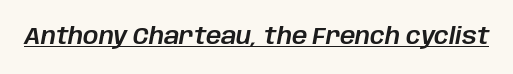
Q: Is the text italic (slanted)? A: Yes, it leans right by about 10 degrees.
Q: Is the text underlined? A: Yes.
Q: Is the spacing between letters normal or unusually wide? A: Normal.
